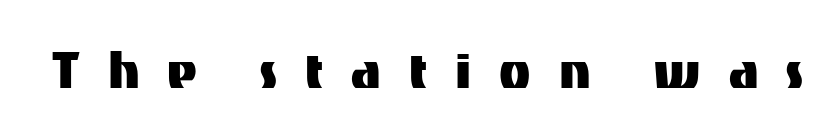
The image shows 64 px sans-serif type, upright; set unusually wide letter spacing (+0.44 em), not underlined; medium stroke contrast and a medium x-height.
